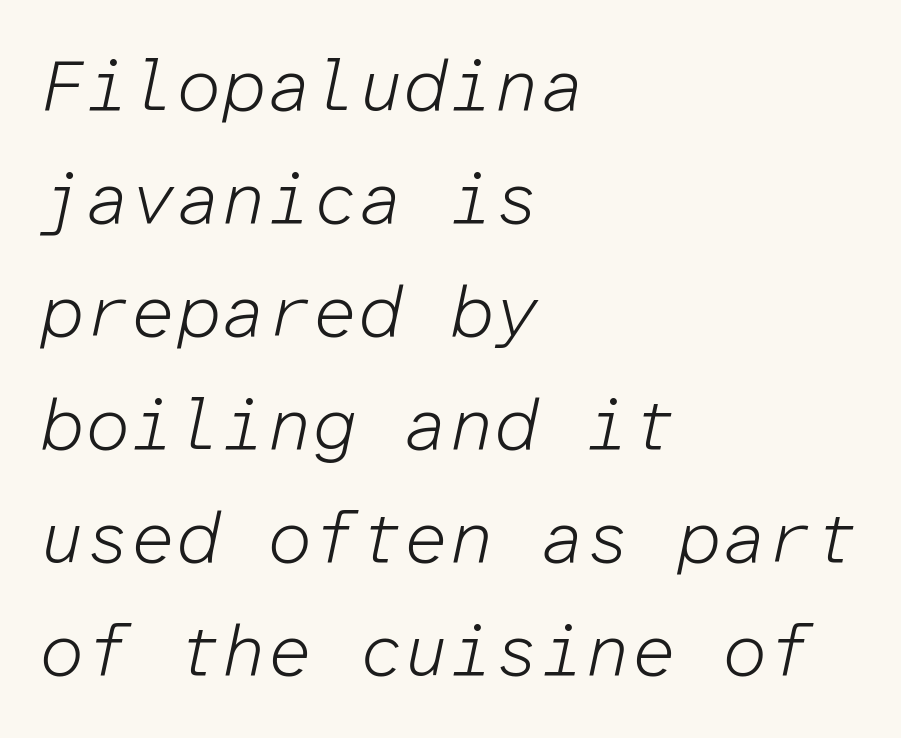
Q: Is the text bold? A: No.
Q: Is the text italic (slanted)? A: Yes, it leans right by about 12 degrees.
Q: Is the text underlined? A: No.
Q: How is the paragraph aligned? A: Left-aligned.
Q: Is the spacing between letters normal or unusually wide? A: Normal.
Q: Is the spacing between lines tight, normal or loose? A: Normal.
Q: Width (condensed, normal, or wide)? A: Normal.
Q: Stroke contrast? A: Low.
Q: x-height? A: Medium.
Q: Monospaced? A: Yes.
